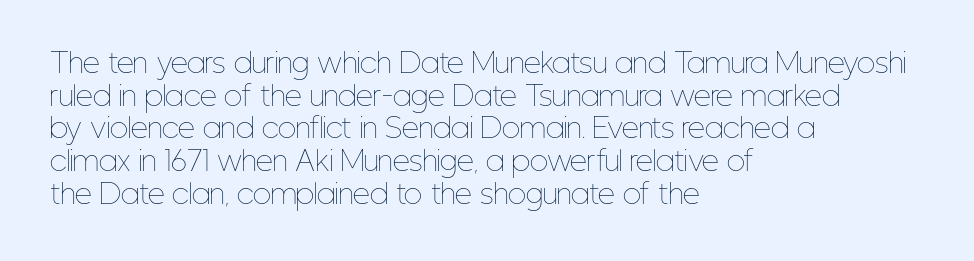
The image shows 27 px text type, upright; set left-aligned, line spacing 1.21x, normal letter spacing, not underlined.
